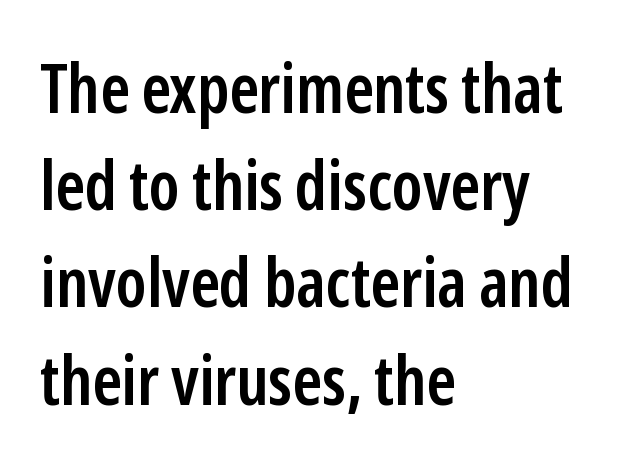
{"serif": "no", "italic": "no", "bold": "semi", "weight": "semibold", "width": "condensed", "stroke_contrast": "low", "x_height": "medium", "monospaced": "no", "underline": "no", "align": "left", "line_spacing": "normal", "line_spacing_ratio": 1.43, "letter_spacing": "normal", "letter_spacing_em": 0.0, "glyph_px": 68}
